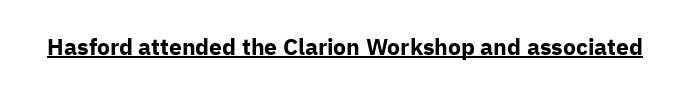
Heavy, bold letterforms. A rule runs beneath these lines of type. The type is set solid horizontally, with unmodified tracking. The lettering stays uniformly vertical, giving the passage a roman look.
